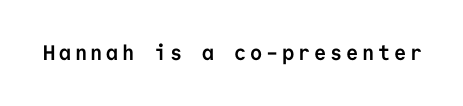
{"italic": "no", "bold": "yes", "underline": "no", "glyph_px": 21}
